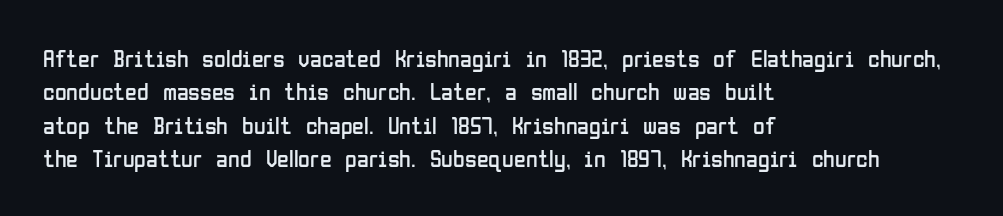
The image shows 24 px text type, upright; set left-aligned, normal line spacing (1.39x), normal letter spacing, not underlined.
